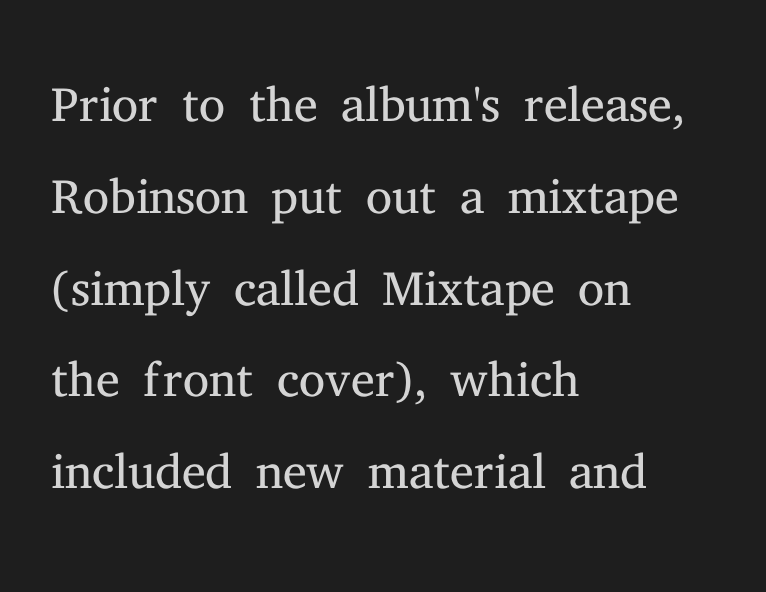
Is this a heavy cut? Hardly; it is regular or lighter. Spacing verdict: proportional, widths tailored to each character. There is no visible air inserted between adjacent glyphs. The typography opts for an upright posture over an oblique one. Typeset ragged right — the left edge is the straight one. This rendering employs a face with finishing strokes, i.e., a serif.
